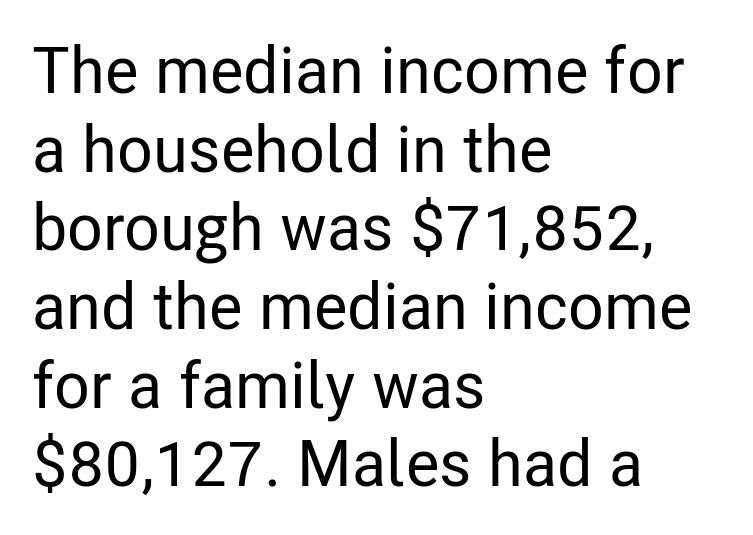
{"serif": "no", "italic": "no", "width": "condensed", "stroke_contrast": "low", "x_height": "medium", "monospaced": "no", "underline": "no", "align": "left", "line_spacing_ratio": 1.21, "letter_spacing": "normal", "letter_spacing_em": 0.0, "glyph_px": 65}
